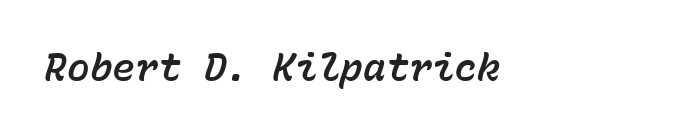
Q: Is the text italic (slanted)? A: Yes, it leans right by about 15 degrees.
Q: Is the text underlined? A: No.
Q: Is the spacing between letters normal or unusually wide? A: Normal.
Q: Width (condensed, normal, or wide)? A: Normal.
Q: Stroke contrast? A: Low.
Q: x-height? A: Medium.
Q: Monospaced? A: Yes.
